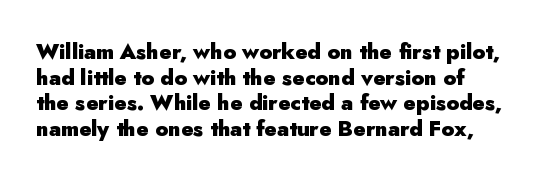
The image shows 21 px bold type, upright; set left-aligned, line spacing 1.22x, normal letter spacing, not underlined.
